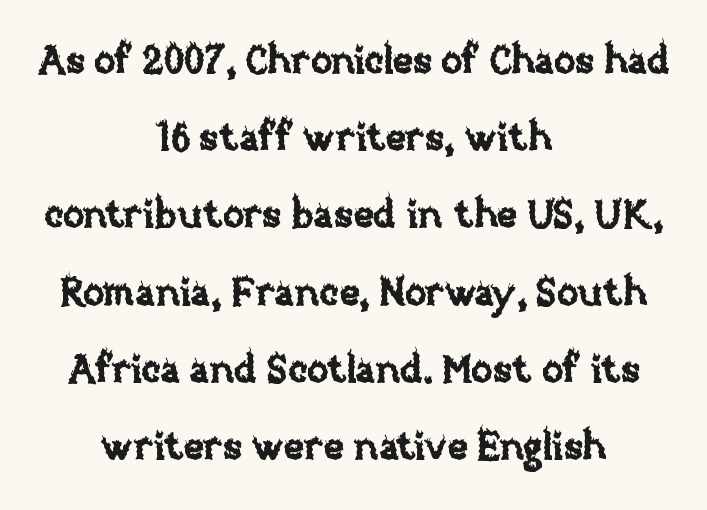
{"italic": "no", "width": "normal", "stroke_contrast": "low", "x_height": "large", "monospaced": "no", "underline": "no", "align": "center", "line_spacing": "loose", "line_spacing_ratio": 1.98, "letter_spacing": "normal", "letter_spacing_em": 0.0, "glyph_px": 39}
